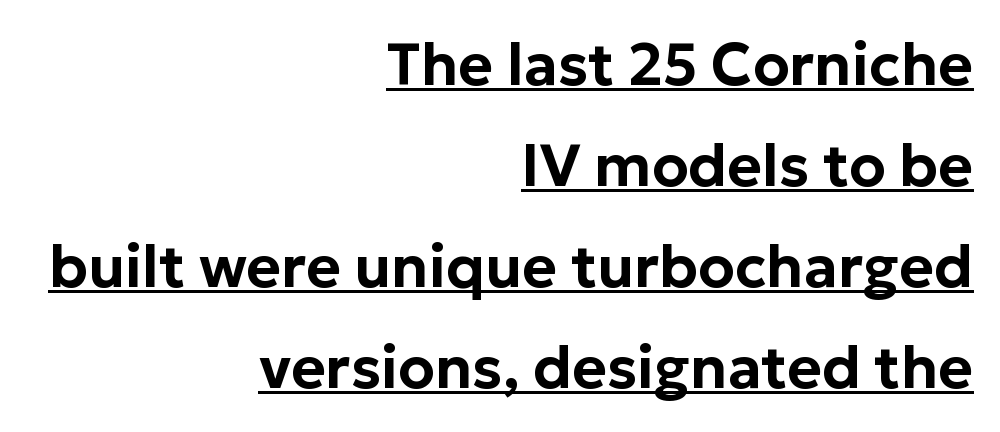
The image shows 59 px sans-serif type, upright; set right-aligned, line spacing 1.71x, normal letter spacing, underlined; low stroke contrast and a medium x-height.
